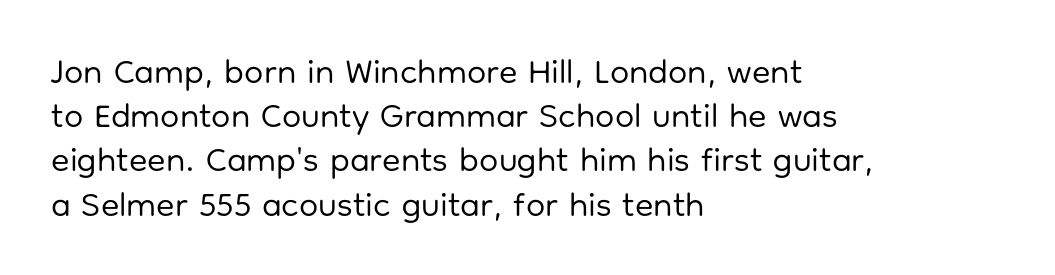
A roman cut, with each character standing at attention. A normal amount of white space separates one row of letters from the next. Is the block centered? No — it sits flush against the left margin. Proportional: the letters do not fall into vertical columns. Caption: standard tracking, unaltered.
